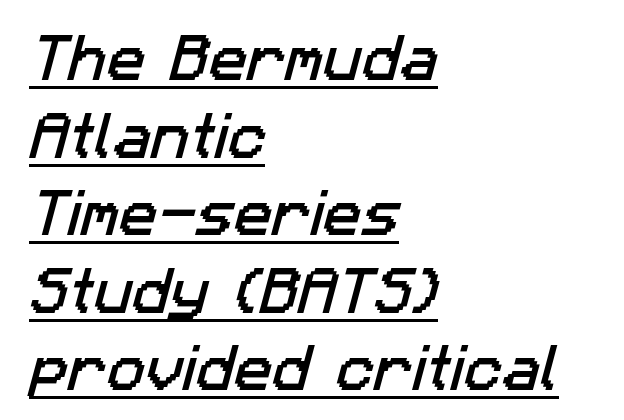
The image shows 51 px sans-serif type; set left-aligned, normal line spacing (1.52x), normal letter spacing, underlined; low stroke contrast and a medium x-height.
